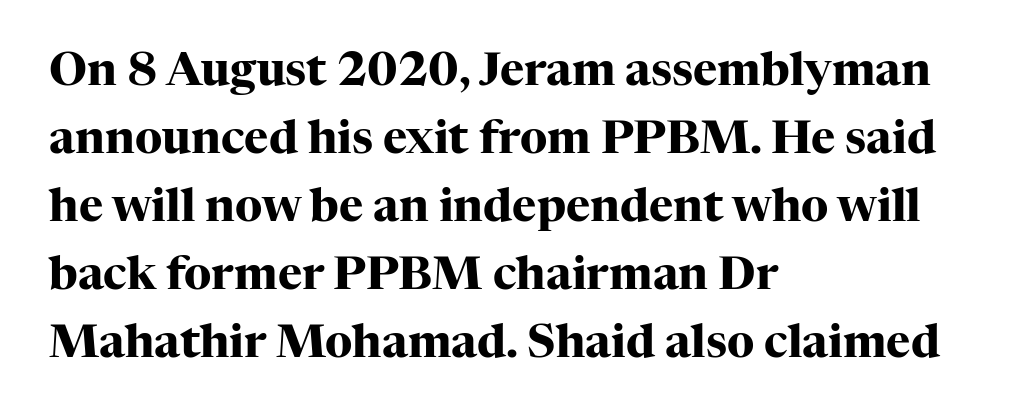
The image shows 46 px heavy serif type, upright; set left-aligned, normal line spacing (1.48x), normal letter spacing, not underlined; high stroke contrast and a medium x-height.
